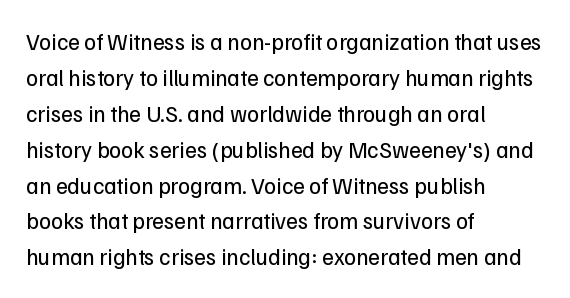
The foot of each line stays bare and open. It's the straight-up-and-down kind of type. The gaps between neighbouring characters are ordinary and unremarkable. A normal amount of white space separates one row of letters from the next. Typeset ragged right — the left edge is the straight one. Is the stroke heavy? The answer is a plain regular-or-lighter.
